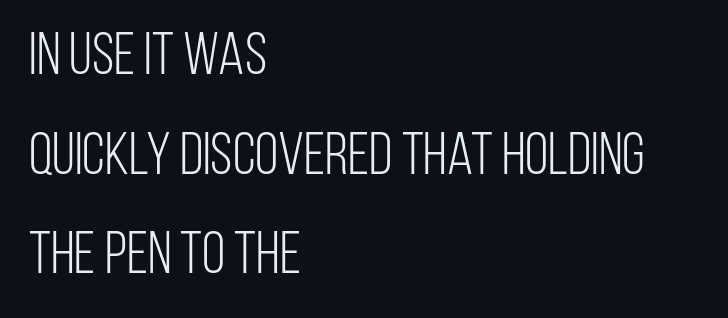
Q: Is the text bold? A: No.
Q: Is the text italic (slanted)? A: No, it is upright.
Q: Is the typeface a serif or a sans-serif typeface? A: Sans-serif.
Q: Is the text underlined? A: No.
Q: How is the paragraph aligned? A: Left-aligned.
Q: Is the spacing between letters normal or unusually wide? A: Normal.
Q: Is the spacing between lines tight, normal or loose? A: Normal.
Q: Width (condensed, normal, or wide)? A: Condensed.
Q: Stroke contrast? A: Low.
Q: x-height? A: Large.
Q: Monospaced? A: No.
